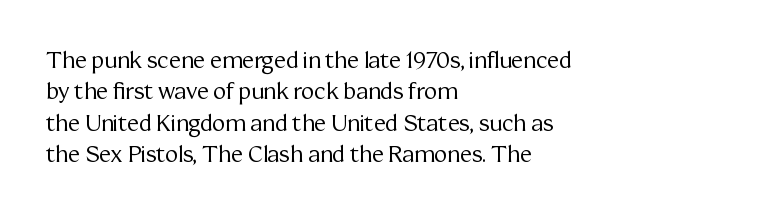
{"italic": "no", "bold": "no", "underline": "no", "align": "left", "line_spacing": "normal", "line_spacing_ratio": 1.43, "letter_spacing": "normal", "letter_spacing_em": 0.0, "glyph_px": 22}
